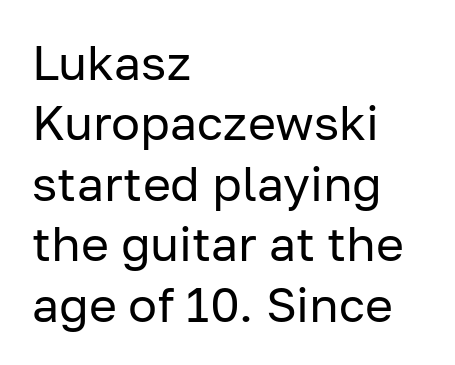
Q: Is the text bold? A: No.
Q: Is the text italic (slanted)? A: No, it is upright.
Q: Is the typeface a serif or a sans-serif typeface? A: Sans-serif.
Q: Is the text underlined? A: No.
Q: How is the paragraph aligned? A: Left-aligned.
Q: Is the spacing between letters normal or unusually wide? A: Normal.
Q: Is the spacing between lines tight, normal or loose? A: Normal.
Q: Width (condensed, normal, or wide)? A: Normal.
Q: Stroke contrast? A: Low.
Q: x-height? A: Medium.
Q: Monospaced? A: No.
